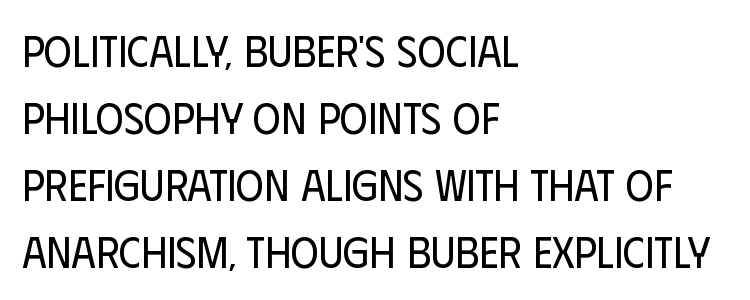
The image shows 43 px regular-weight, condensed sans-serif type, upright; set left-aligned, normal line spacing (1.56x), normal letter spacing, not underlined; low stroke contrast and a large x-height.
